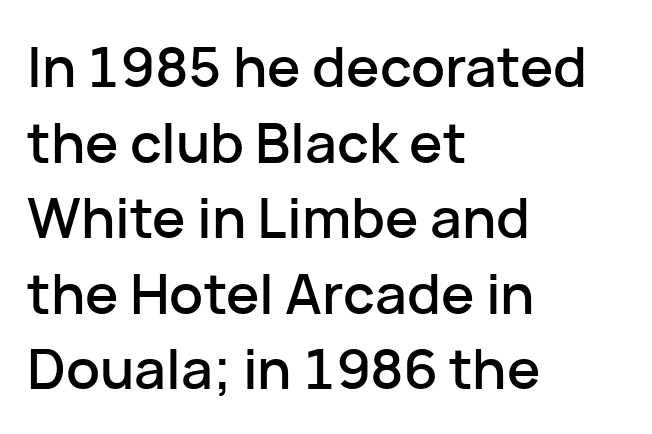
Q: Is the text italic (slanted)? A: No, it is upright.
Q: Is the typeface a serif or a sans-serif typeface? A: Sans-serif.
Q: Is the text underlined? A: No.
Q: How is the paragraph aligned? A: Left-aligned.
Q: Is the spacing between letters normal or unusually wide? A: Normal.
Q: Is the spacing between lines tight, normal or loose? A: Normal.
Q: Width (condensed, normal, or wide)? A: Normal.
Q: Stroke contrast? A: Low.
Q: x-height? A: Medium.
Q: Monospaced? A: No.
